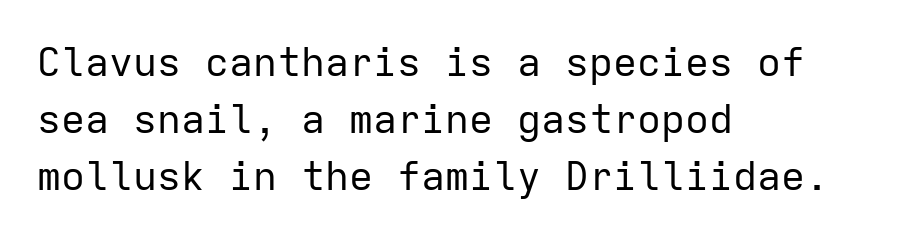
The horizontal fit of the characters is conventional and even. Think standard paragraph weight, or any step lighter than that. You can tell it's not italic because the verticals are truly vertical. The lines sit at an ordinary, default distance from one another. This rendering uses left alignment, leaving the right contour irregular.
